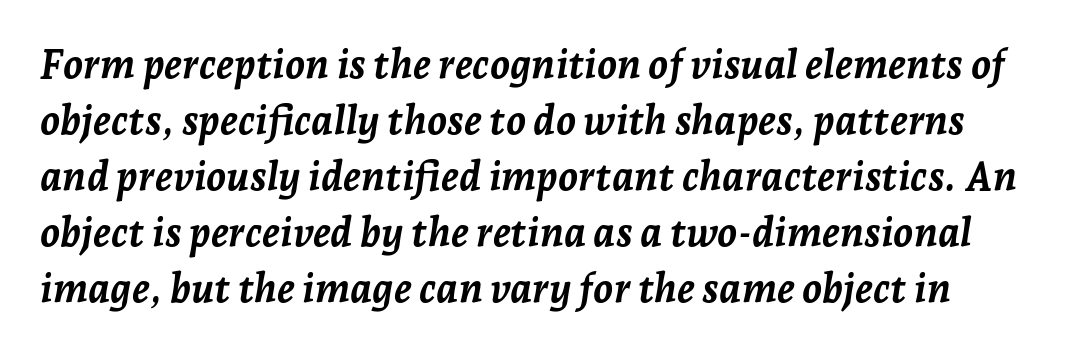
The image shows 40 px semibold type, italic (leaning right); set normal line spacing (1.4x), normal letter spacing, not underlined; low stroke contrast and a medium x-height.
